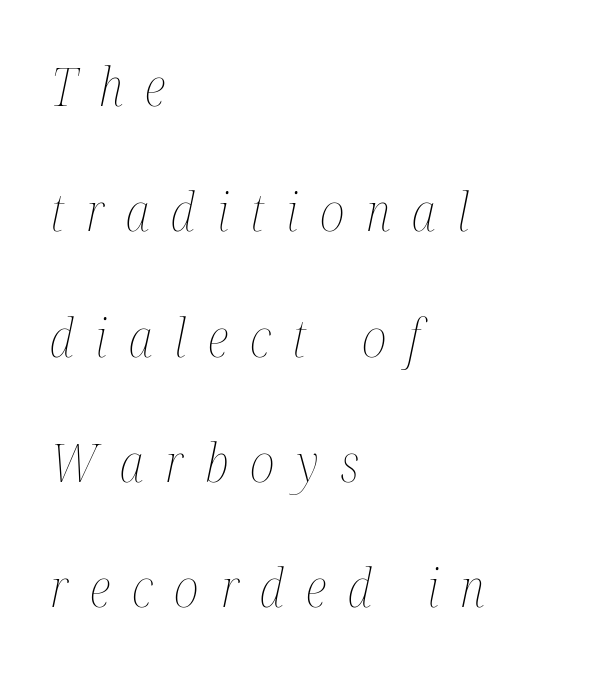
{"italic": "yes", "lean": "right", "slant_degrees": 12, "bold": "no", "weight": "thin", "width": "condensed", "stroke_contrast": "medium", "x_height": "medium", "monospaced": "no", "underline": "no", "align": "left", "line_spacing": "loose", "line_spacing_ratio": 2.41, "letter_spacing": "wide", "letter_spacing_em": 0.42, "glyph_px": 52}
